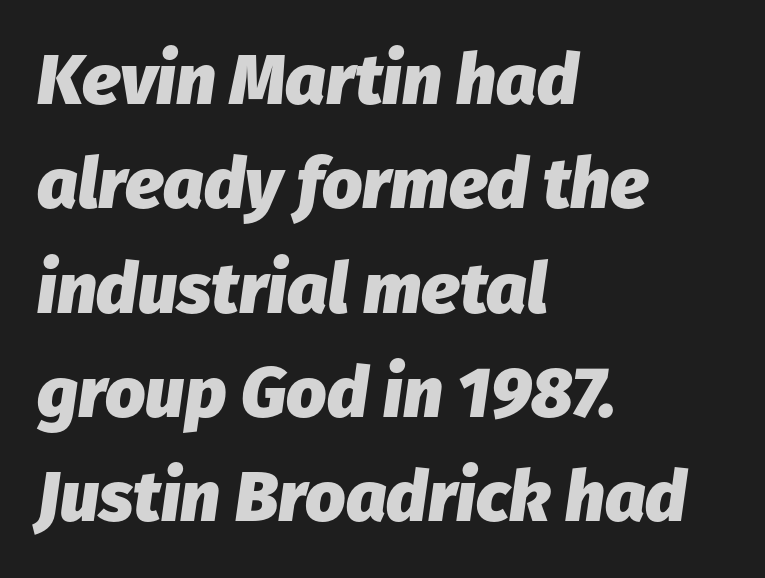
Q: Is the text bold? A: Yes.
Q: Is the text italic (slanted)? A: Yes, it leans right by about 8 degrees.
Q: Is the text underlined? A: No.
Q: How is the paragraph aligned? A: Left-aligned.
Q: Is the spacing between letters normal or unusually wide? A: Normal.
Q: Is the spacing between lines tight, normal or loose? A: Normal.
Q: Width (condensed, normal, or wide)? A: Normal.
Q: Stroke contrast? A: Low.
Q: x-height? A: Medium.
Q: Monospaced? A: No.
